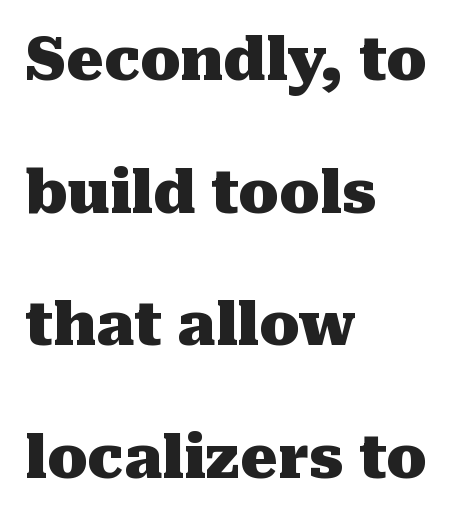
The image shows 59 px heavy serif type, upright; set left-aligned, loose line spacing (2.25x), normal letter spacing, not underlined; medium stroke contrast and a medium x-height.
